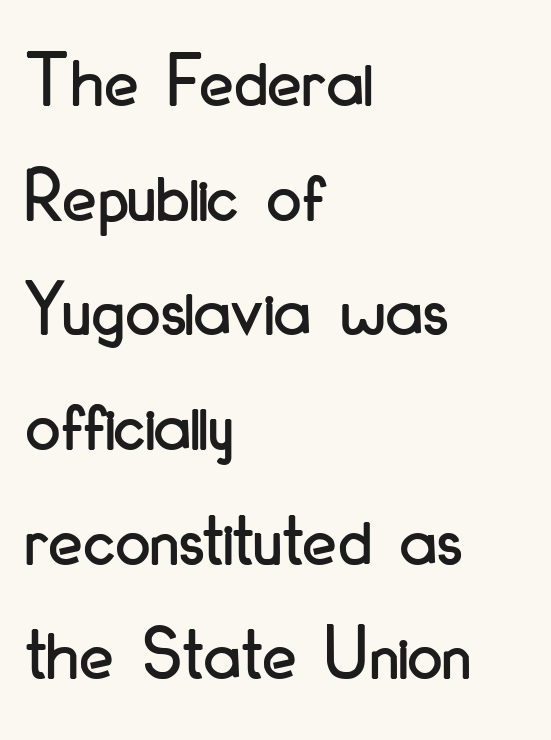
The image shows 78 px condensed sans-serif type, upright; set left-aligned, normal line spacing (1.47x), normal letter spacing, not underlined; low stroke contrast and a small x-height.
